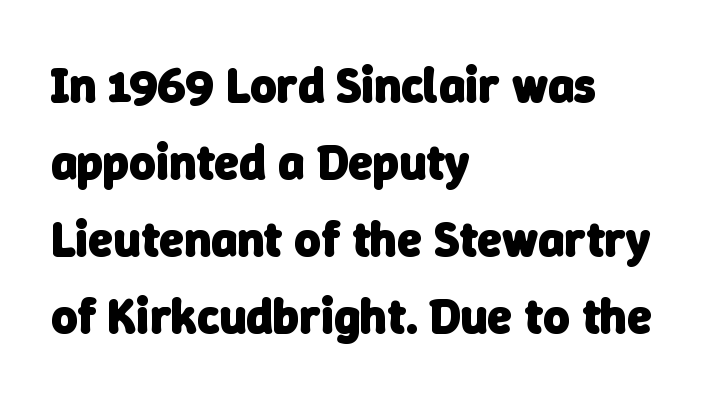
These lines are rendered in a variable-pitch font. The passage shown stacks its lines at a standard gap. Is this a sans? Yes — the strokes have no serifs. Alignment: flush left. Is the letter spacing exaggerated? No — it looks like the ordinary default.
